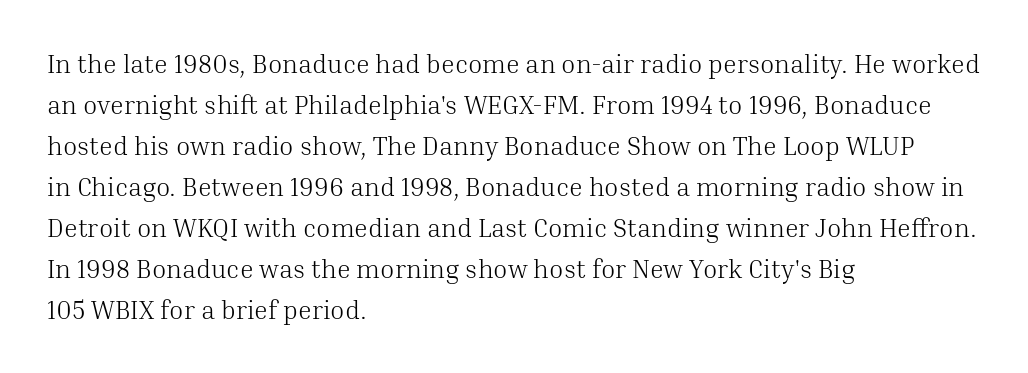
Q: Is the text bold? A: No.
Q: Is the text italic (slanted)? A: No, it is upright.
Q: Is the text underlined? A: No.
Q: How is the paragraph aligned? A: Left-aligned.
Q: Is the spacing between letters normal or unusually wide? A: Normal.
Q: Is the spacing between lines tight, normal or loose? A: Normal.
